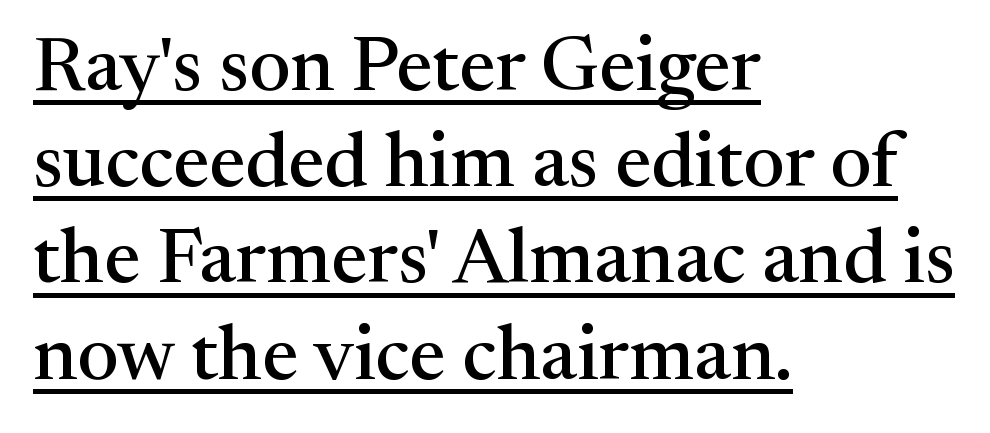
{"serif": "yes", "italic": "no", "width": "normal", "stroke_contrast": "medium", "x_height": "medium", "monospaced": "no", "underline": "yes", "align": "left", "line_spacing": "normal", "line_spacing_ratio": 1.25, "letter_spacing": "normal", "letter_spacing_em": 0.0, "glyph_px": 77}
